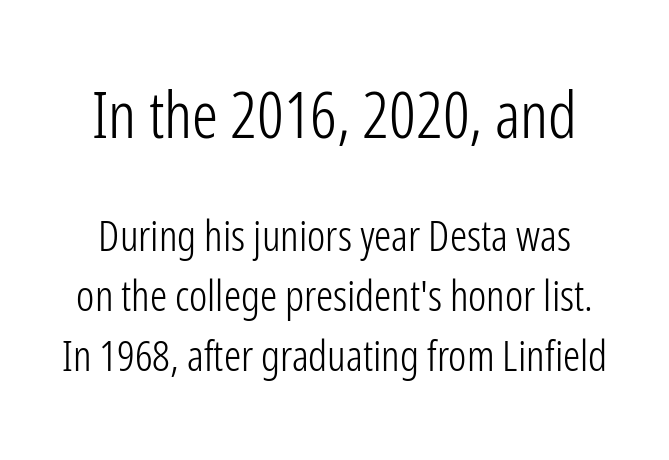
Stem width sits at or under what a default text font uses. Is this a fixed-width face? No — the glyphs have proportional, varying widths. The earlier block is typeset at a bigger size than the later block. Type style note: lacks serifs. Between one letter and the next there's only the usual sliver of space. Descenders hang freely into open space.
